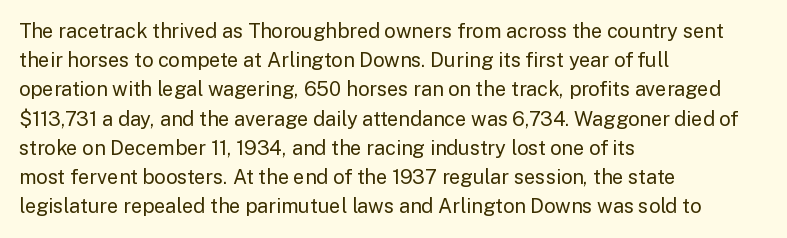
A normal amount of white space separates one row of letters from the next. The foot of each line stays bare and open. The ragged edge is on the right, which tells us the setting is flush left. This sample uses an upright cut, with every glyph sitting square on the baseline. No chunkiness to these letters — they're not bold. Does extra space separate the letters? No, they use regular spacing.
